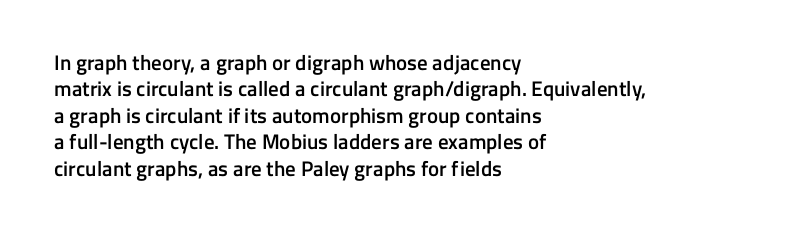
Its strokes are somewhat broadened, the hallmark of semibold type. Notice how descenders clear the ascenders below comfortably — that's standard leading. The letters stand straight up with perfectly vertical stems. Compared with a centered layout, this one pins lines to the left instead.
